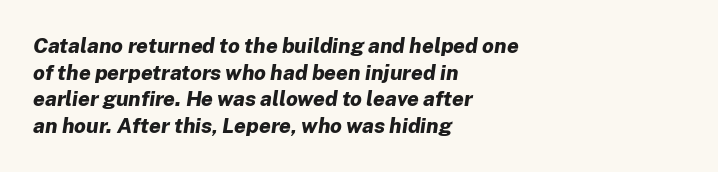
{"italic": "yes", "lean": "right", "slant_degrees": 8, "bold": "yes", "underline": "no", "align": "left", "line_spacing": "normal", "line_spacing_ratio": 1.27, "letter_spacing": "normal", "letter_spacing_em": 0.0, "glyph_px": 21}
